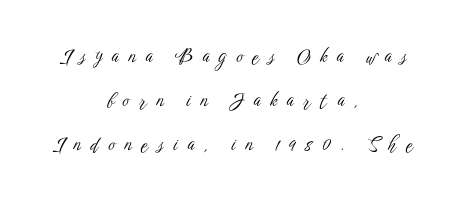
Q: Is the text bold? A: No.
Q: Is the text italic (slanted)? A: Yes.
Q: Is the text underlined? A: No.
Q: How is the paragraph aligned? A: Centered.
Q: Is the spacing between letters normal or unusually wide? A: Unusually wide.
Q: Is the spacing between lines tight, normal or loose? A: Loose.
